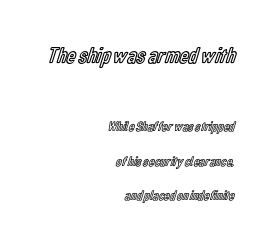
{"underline": "no", "align": "right", "line_spacing": "loose", "line_spacing_ratio": 2.47, "letter_spacing": "normal", "letter_spacing_em": 0.0, "larger_block": "first", "size_ratio": 1.64, "glyph_px": 23}
